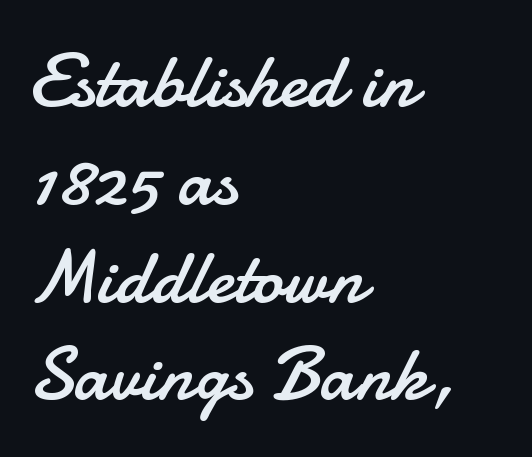
The image shows 77 px regular-weight sans-serif type; set left-aligned, normal line spacing (1.27x), normal letter spacing, not underlined; low stroke contrast and a small x-height.
